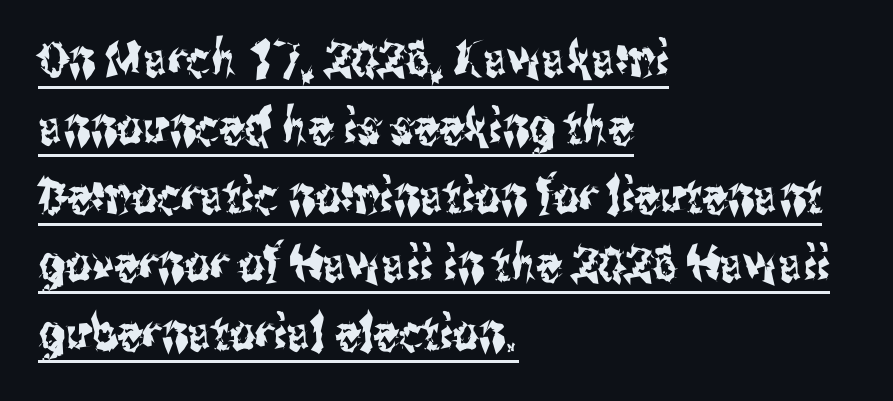
The image shows 50 px condensed sans-serif type, upright; set left-aligned, normal line spacing (1.37x), normal letter spacing, underlined; medium stroke contrast and a medium x-height.
